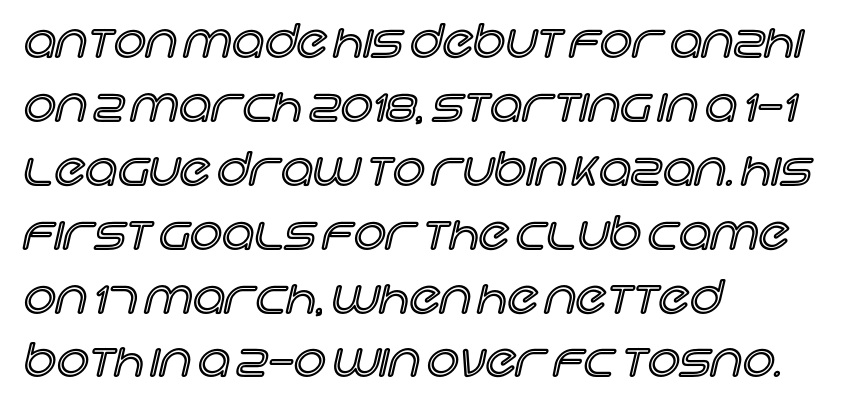
{"width": "normal", "x_height": "large", "monospaced": "no", "underline": "no", "align": "left", "line_spacing": "normal", "line_spacing_ratio": 1.42, "letter_spacing": "normal", "letter_spacing_em": 0.0, "glyph_px": 45}
